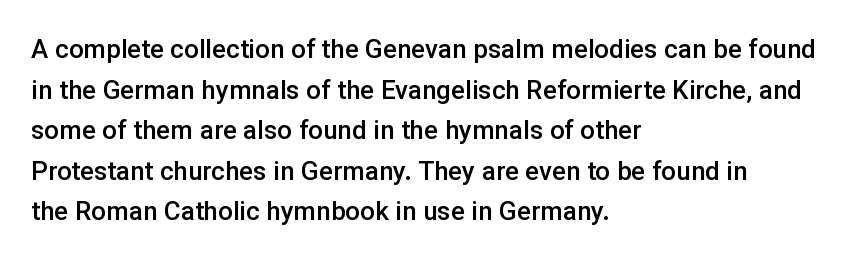
{"italic": "no", "bold": "semi", "underline": "no", "align": "left", "line_spacing": "normal", "line_spacing_ratio": 1.56, "letter_spacing": "normal", "letter_spacing_em": 0.0, "glyph_px": 26}
